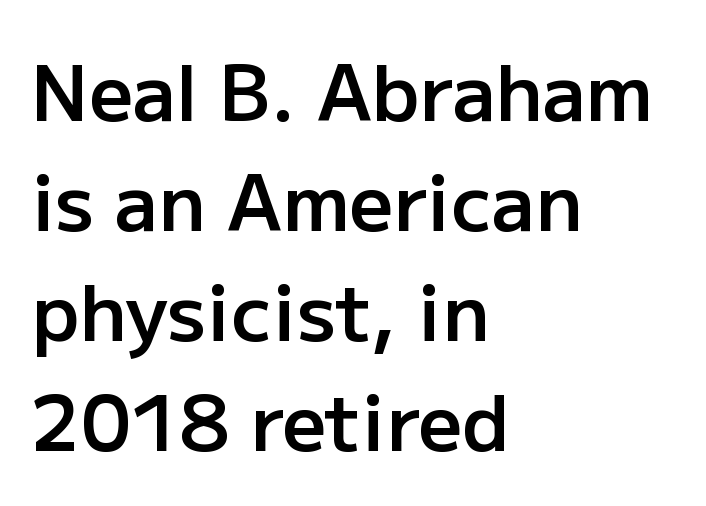
Q: Is the text bold? A: Semi-bold.
Q: Is the text italic (slanted)? A: No, it is upright.
Q: Is the typeface a serif or a sans-serif typeface? A: Sans-serif.
Q: Is the text underlined? A: No.
Q: How is the paragraph aligned? A: Left-aligned.
Q: Is the spacing between letters normal or unusually wide? A: Normal.
Q: Is the spacing between lines tight, normal or loose? A: Normal.
Q: Width (condensed, normal, or wide)? A: Normal.
Q: Stroke contrast? A: Low.
Q: x-height? A: Medium.
Q: Monospaced? A: No.
